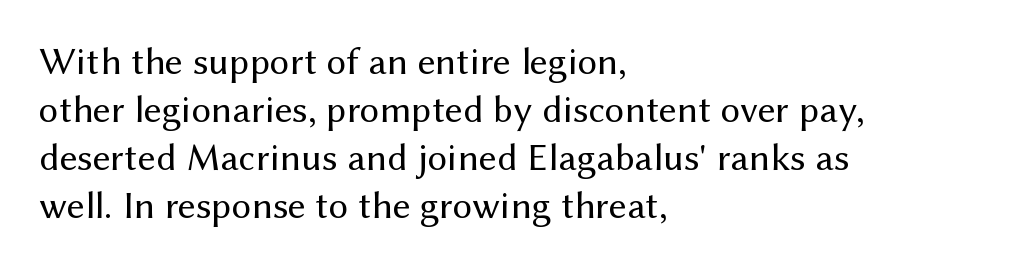
The image shows 39 px regular-weight sans-serif type, upright; set left-aligned, line spacing 1.23x, normal letter spacing, not underlined; medium stroke contrast and a medium x-height.
